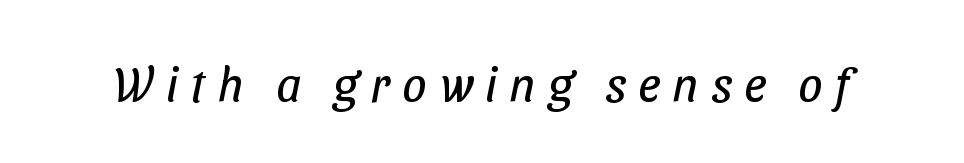
The image shows 49 px regular-weight, condensed sans-serif type; set unusually wide letter spacing (+0.25 em), not underlined; low stroke contrast and a medium x-height.
